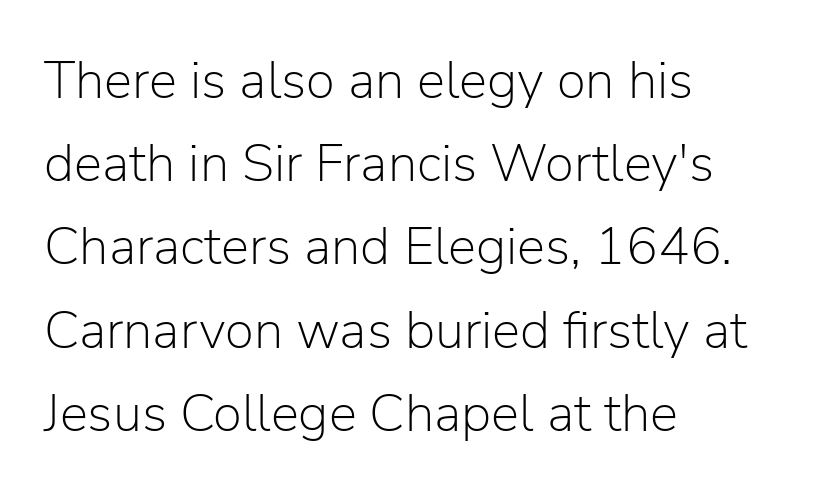
The face looks like a standard text weight, possibly lighter. Inter-character spacing is left at the font's built-in metrics. Is this a fixed-width face? No — the glyphs have proportional, varying widths. Horizontally, the lines are justified to the leading edge only. Upright lettering throughout. The characters display no serif detailing; their extremities are plain.
